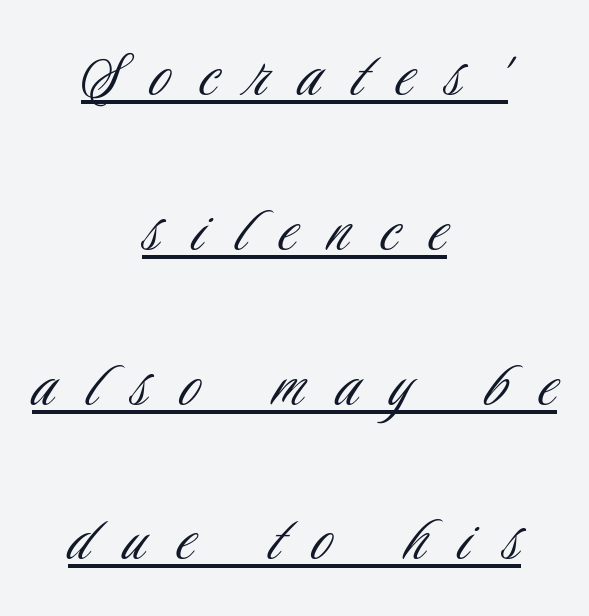
The image shows 73 px light, condensed sans-serif type; set centered, loose line spacing (2.12x), unusually wide letter spacing (+0.43 em), underlined; low stroke contrast and a small x-height.
